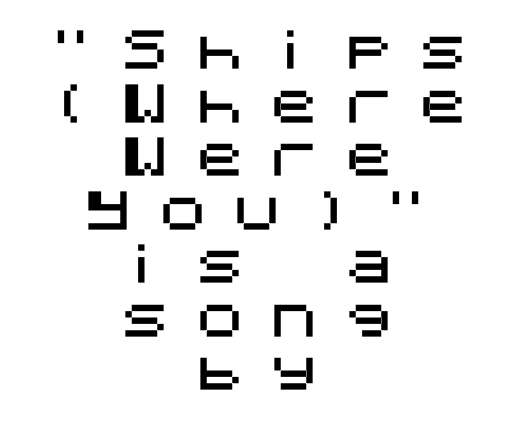
The image shows 51 px sans-serif type, upright; set centered, tight line spacing (1.05x), unusually wide letter spacing (+0.46 em), not underlined; medium stroke contrast and a large x-height.
